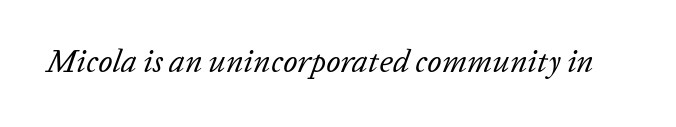
{"italic": "yes", "lean": "right", "slant_degrees": 20, "bold": "no", "weight": "regular", "width": "normal", "stroke_contrast": "low", "x_height": "medium", "monospaced": "no", "underline": "no", "letter_spacing": "normal", "letter_spacing_em": 0.0, "glyph_px": 32}
